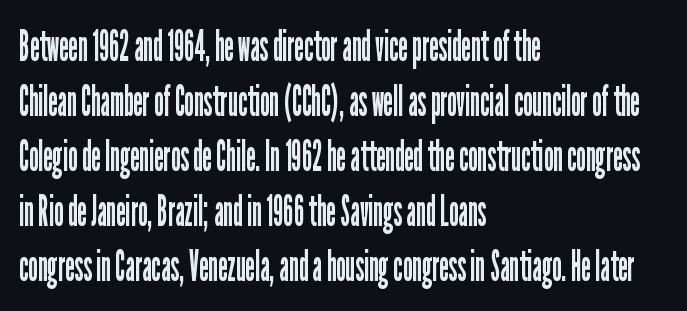
Q: Is the text bold? A: No.
Q: Is the text italic (slanted)? A: No, it is upright.
Q: Is the typeface a serif or a sans-serif typeface? A: Sans-serif.
Q: Is the text underlined? A: No.
Q: How is the paragraph aligned? A: Left-aligned.
Q: Is the spacing between letters normal or unusually wide? A: Normal.
Q: Is the spacing between lines tight, normal or loose? A: Normal.
Q: Width (condensed, normal, or wide)? A: Condensed.
Q: Stroke contrast? A: Low.
Q: x-height? A: Medium.
Q: Monospaced? A: No.
